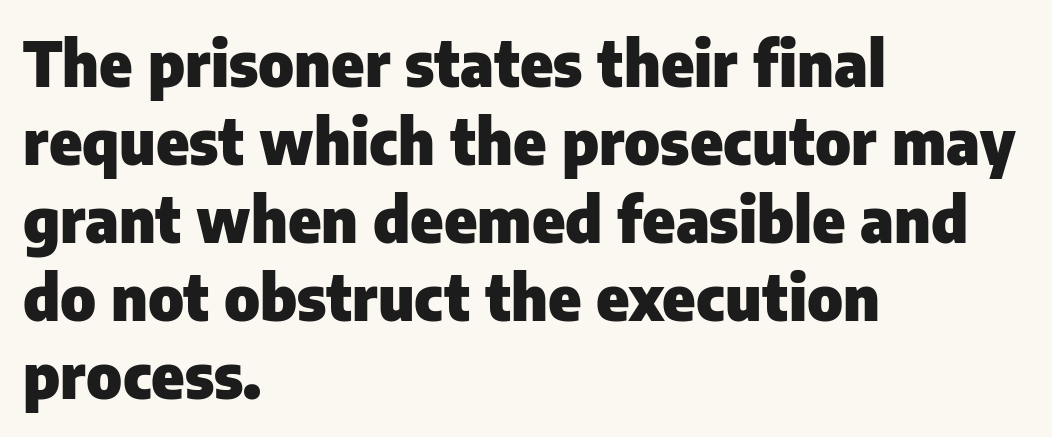
{"serif": "no", "italic": "no", "bold": "yes", "weight": "heavy", "width": "normal", "stroke_contrast": "low", "x_height": "medium", "monospaced": "no", "underline": "no", "align": "left", "line_spacing": "normal", "line_spacing_ratio": 1.26, "letter_spacing": "normal", "letter_spacing_em": 0.0, "glyph_px": 62}
